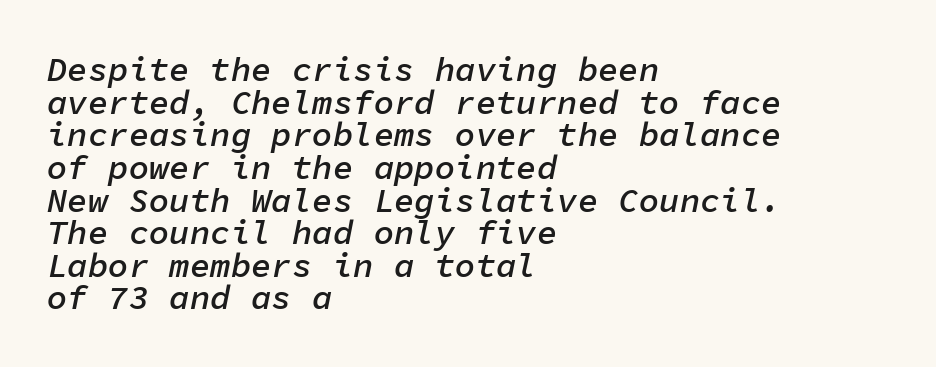
{"italic": "yes", "lean": "right", "slant_degrees": 11, "bold": "semi", "weight": "semibold", "width": "normal", "stroke_contrast": "low", "x_height": "medium", "monospaced": "yes", "underline": "no", "align": "left", "line_spacing": "tight", "line_spacing_ratio": 0.96, "letter_spacing": "normal", "letter_spacing_em": 0.0, "glyph_px": 34}
